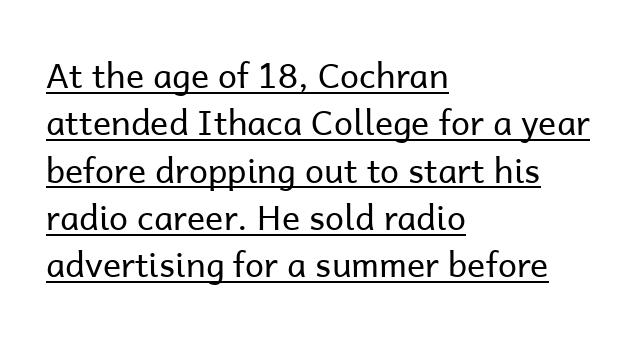
{"serif": "no", "italic": "no", "bold": "no", "weight": "regular", "width": "normal", "stroke_contrast": "low", "x_height": "medium", "monospaced": "no", "underline": "yes", "align": "left", "line_spacing": "normal", "line_spacing_ratio": 1.39, "letter_spacing": "normal", "letter_spacing_em": 0.0, "glyph_px": 34}
